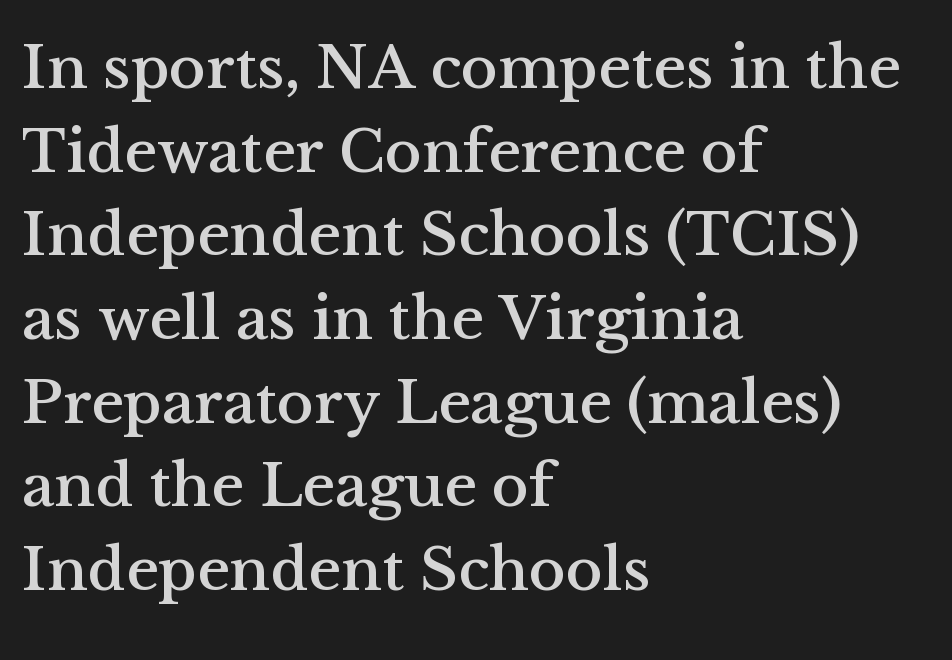
{"serif": "yes", "italic": "no", "width": "normal", "stroke_contrast": "medium", "x_height": "medium", "monospaced": "no", "underline": "no", "align": "left", "line_spacing": "normal", "line_spacing_ratio": 1.35, "letter_spacing": "normal", "letter_spacing_em": 0.0, "glyph_px": 62}
